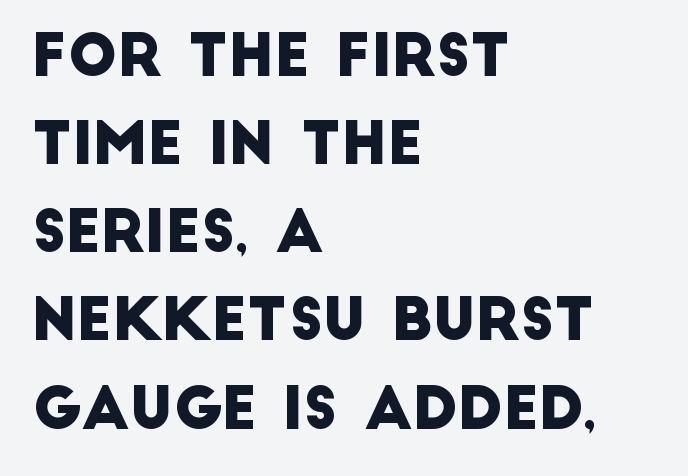
The face used here is proportionally spaced, like ordinary book or web type. The glyphs are unaccompanied by any horizontal stroke below them. The setting favours the left margin, as ordinary paragraphs usually do. How are the letters spaced? Ordinarily, with no added tracking. In terms of letterform style, serifs are entirely absent. Regular leading.
